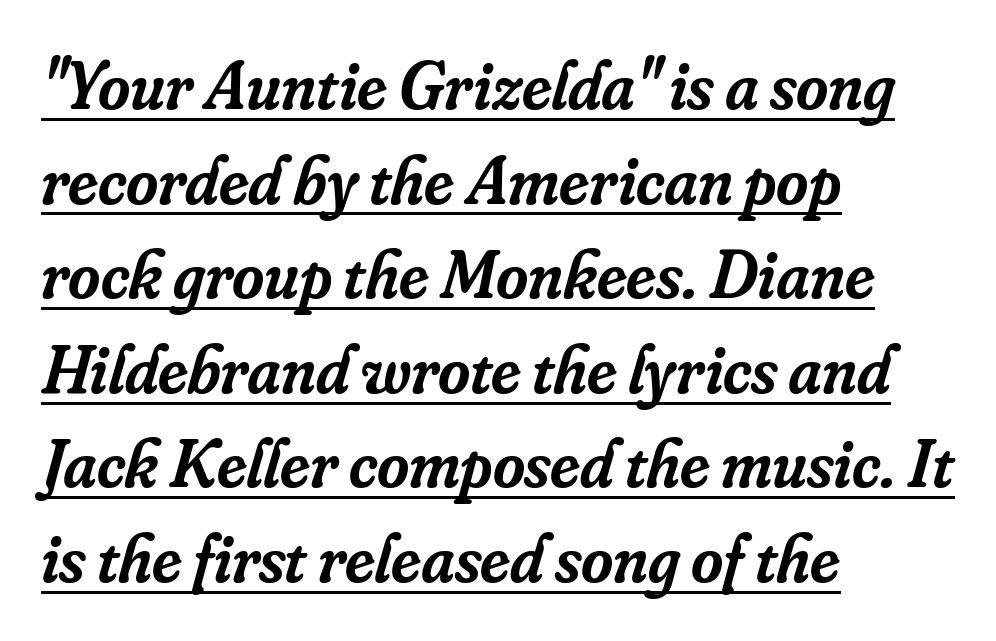
These characters rest on top of a visible drawn line. This sample uses a serif face. Slightly chunky letters — semibold, I'd say, not full bold. The rendering uses natural spacing where letterforms have individual widths. Caption: standard tracking, unaltered. There's an unmistakable incline to the writing here.
